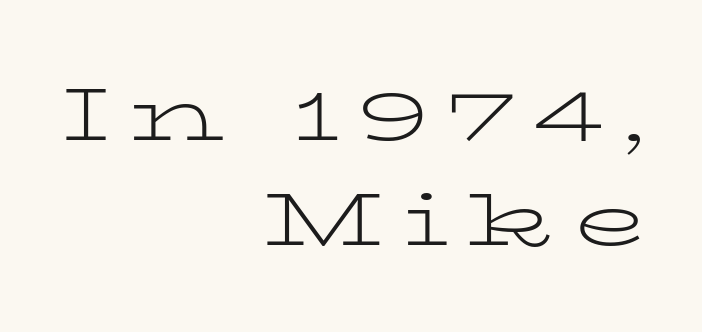
Characters remain perfectly vertical along every line. Vertical stems look standard width or narrower in stroke. Observe the wide spacing: letters keep a clear distance from each other. A bare baseline throughout the passage. Reading down the block, your eye finds every line finishing at a fixed right position. This rendering employs a face with finishing strokes, i.e., a serif.
